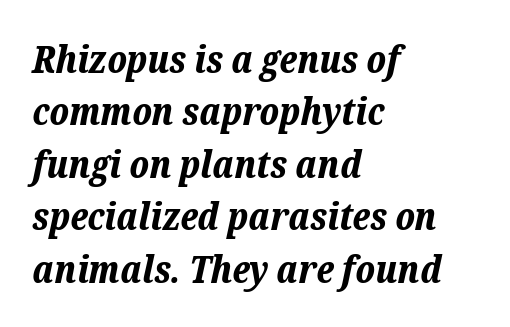
The face used here is proportionally spaced, like ordinary book or web type. The string is rendered with underlining switched off. Caption: standard tracking, unaltered. On the weight axis this lands at bold, roughly 700.
